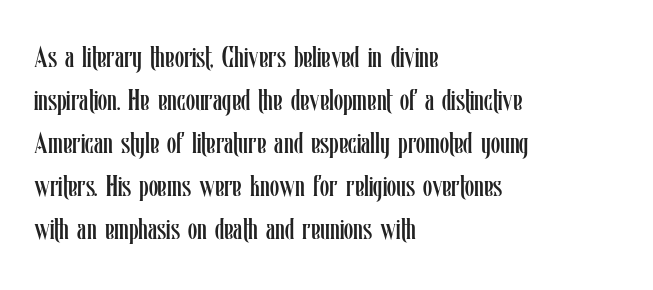
{"italic": "no", "bold": "no", "weight": "regular", "width": "condensed", "stroke_contrast": "low", "x_height": "medium", "monospaced": "no", "underline": "no", "align": "left", "line_spacing": "normal", "line_spacing_ratio": 1.43, "letter_spacing": "normal", "letter_spacing_em": 0.0, "glyph_px": 30}
